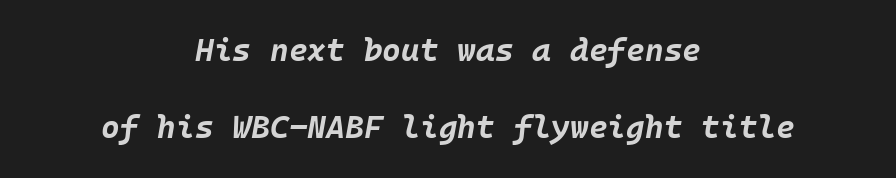
{"italic": "yes", "lean": "right", "slant_degrees": 10, "bold": "yes", "weight": "bold", "width": "normal", "stroke_contrast": "low", "x_height": "large", "underline": "no", "align": "center", "line_spacing": "loose", "line_spacing_ratio": 2.42, "letter_spacing": "normal", "letter_spacing_em": 0.0, "glyph_px": 32}
